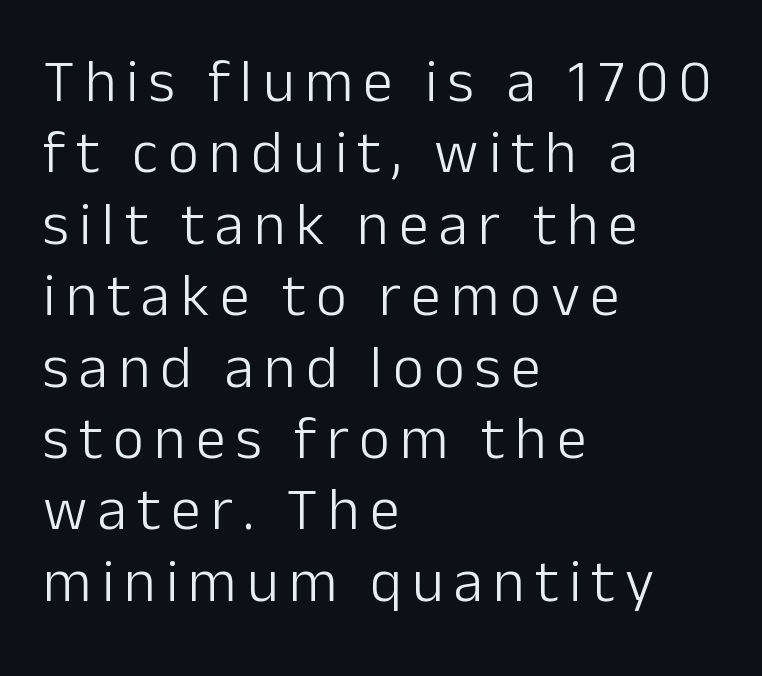
Q: Is the text bold? A: No.
Q: Is the text italic (slanted)? A: No, it is upright.
Q: Is the typeface a serif or a sans-serif typeface? A: Sans-serif.
Q: Is the text underlined? A: No.
Q: How is the paragraph aligned? A: Left-aligned.
Q: Width (condensed, normal, or wide)? A: Normal.
Q: Stroke contrast? A: Low.
Q: x-height? A: Medium.
Q: Monospaced? A: No.
